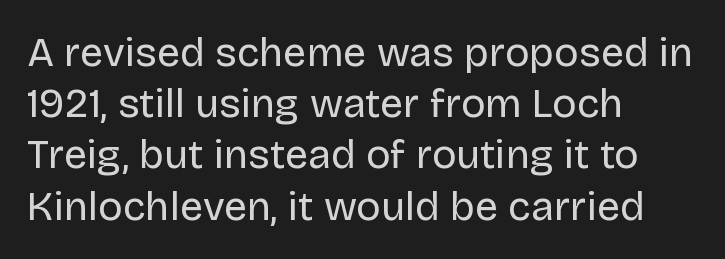
Check the space under the baseline: it is left empty. Baseline-to-baseline distance is the conventional proportion of letter height. The characters display no serif detailing; their extremities are plain. Vertical strokes here are truly vertical.
